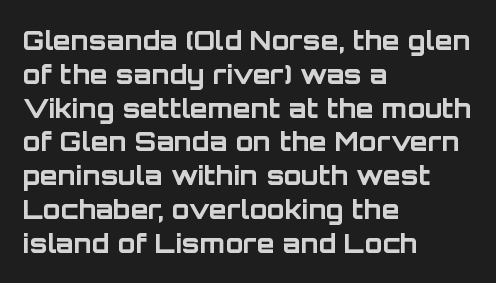
The image shows 26 px bold type, upright; set left-aligned, normal line spacing (1.3x), normal letter spacing, not underlined.
